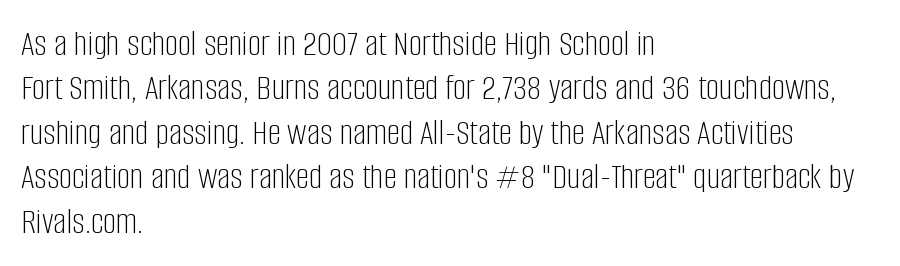
Q: Is the text bold? A: No.
Q: Is the text italic (slanted)? A: No, it is upright.
Q: Is the typeface a serif or a sans-serif typeface? A: Sans-serif.
Q: Is the text underlined? A: No.
Q: How is the paragraph aligned? A: Left-aligned.
Q: Is the spacing between letters normal or unusually wide? A: Normal.
Q: Width (condensed, normal, or wide)? A: Condensed.
Q: Stroke contrast? A: Low.
Q: x-height? A: Large.
Q: Monospaced? A: No.
